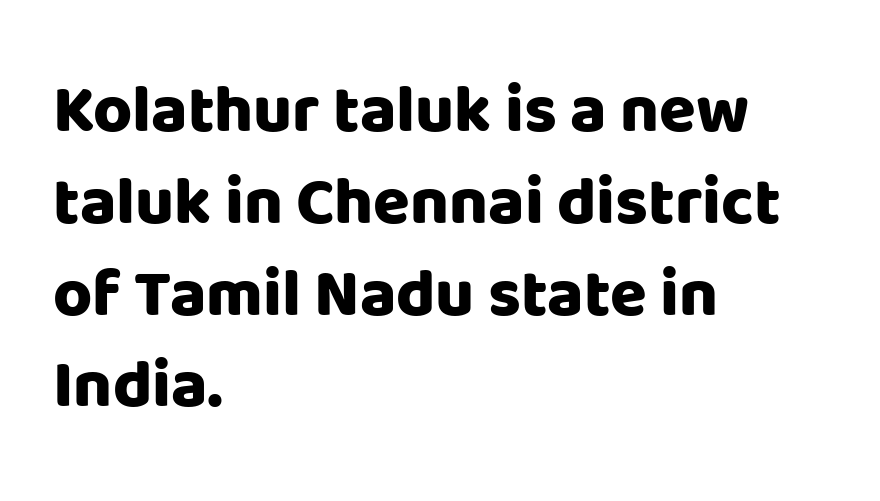
The image shows 67 px heavy sans-serif type, upright; set left-aligned, normal line spacing (1.37x), normal letter spacing, not underlined; low stroke contrast and a large x-height.
